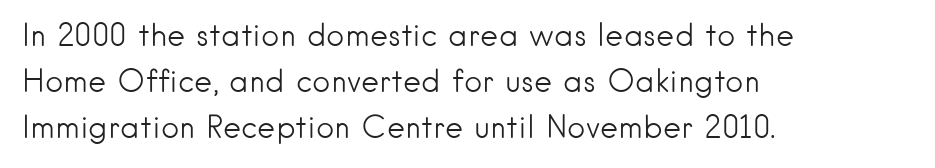
{"serif": "no", "italic": "no", "bold": "no", "weight": "light", "width": "normal", "stroke_contrast": "low", "x_height": "small", "monospaced": "no", "underline": "no", "align": "left", "line_spacing": "normal", "line_spacing_ratio": 1.49, "letter_spacing": "normal", "letter_spacing_em": 0.0, "glyph_px": 31}
